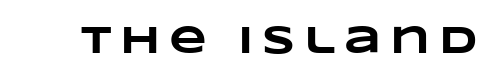
Q: Is the text bold? A: Yes.
Q: Is the text underlined? A: No.
Q: Is the spacing between letters normal or unusually wide? A: Unusually wide.
Q: Width (condensed, normal, or wide)? A: Wide.
Q: Stroke contrast? A: Low.
Q: x-height? A: Large.
Q: Monospaced? A: No.
